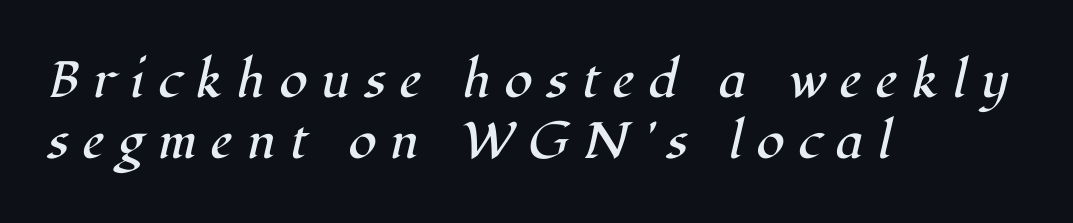
The image shows 51 px regular-weight serif type, italic (leaning right); set left-aligned, line spacing 1.19x, unusually wide letter spacing (+0.28 em), not underlined; high stroke contrast and a medium x-height.
